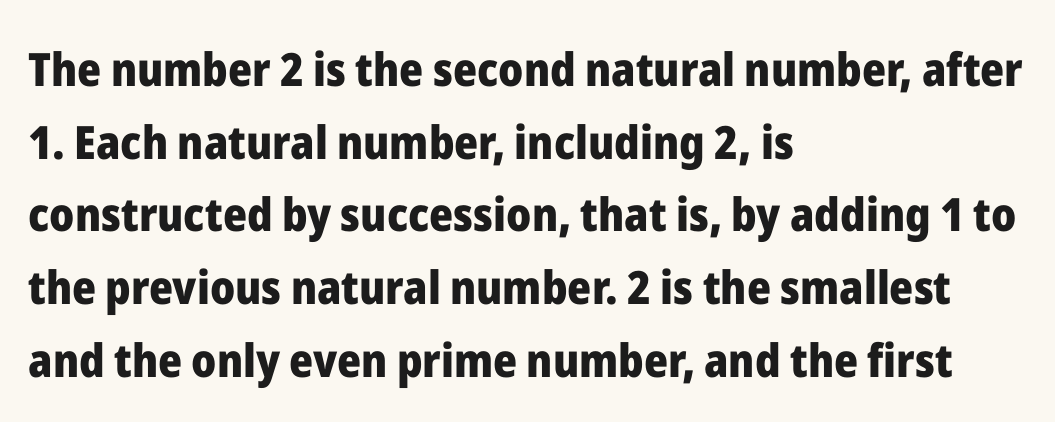
The space between consecutive lines is moderate. Think of a printed novel: that variable character pitch is what you see here. The type is set solid horizontally, with unmodified tracking. The rendering anchors every line to the left-hand side. Thick stems and heavy bowls — unmistakably bold. Notice how the stems are strictly vertical — no italics here.
